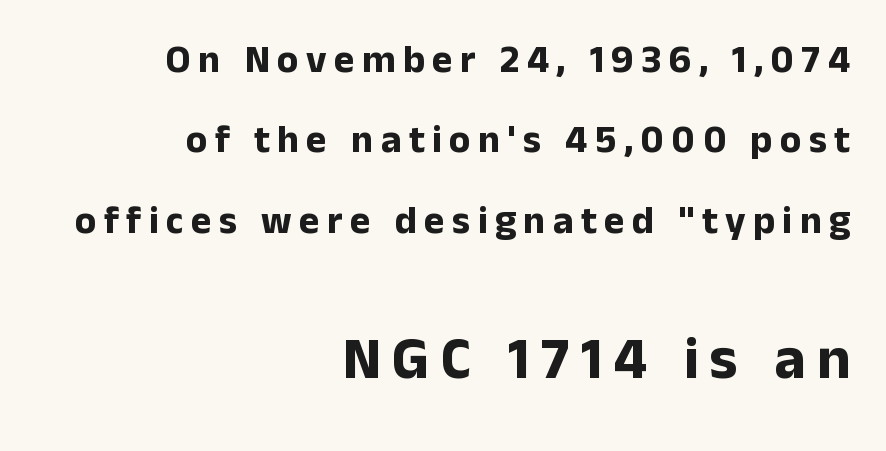
The image shows 59 px bold sans-serif type, upright; set right-aligned, loose line spacing (2.06x), not underlined; the second (bottom) block is 1.51x larger; low stroke contrast and a medium x-height.
